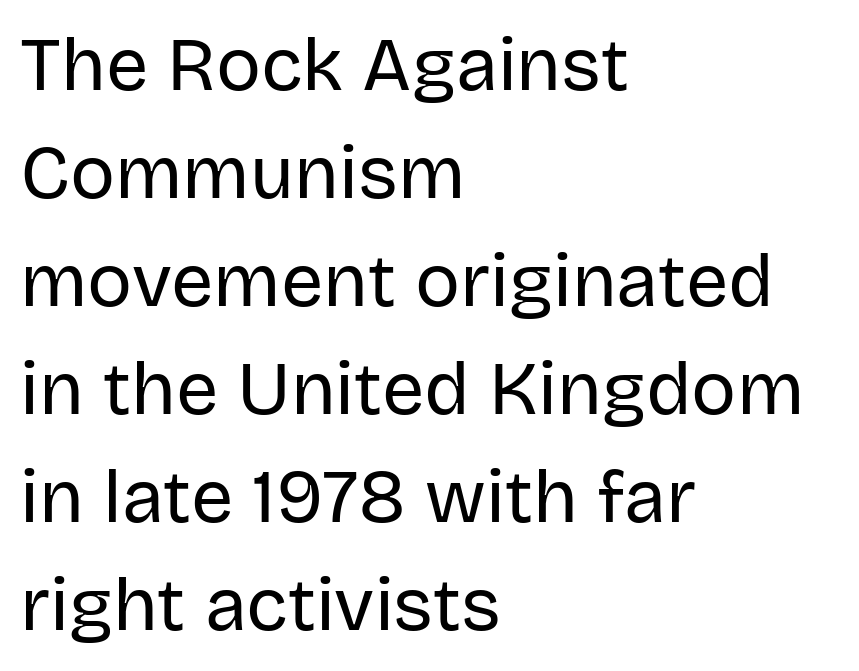
{"serif": "no", "italic": "no", "bold": "no", "weight": "regular", "width": "normal", "stroke_contrast": "low", "x_height": "large", "monospaced": "no", "underline": "no", "align": "left", "line_spacing": "normal", "line_spacing_ratio": 1.44, "letter_spacing": "normal", "letter_spacing_em": 0.0, "glyph_px": 75}
